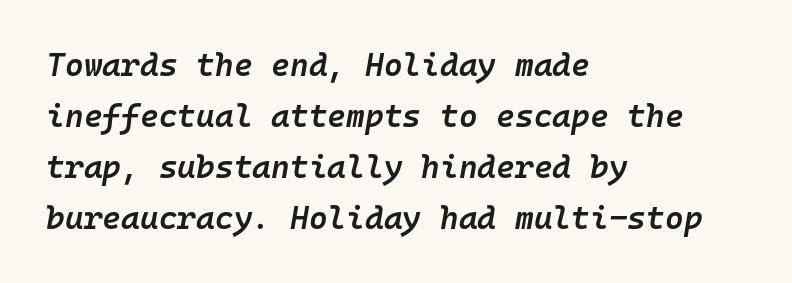
The image shows 32 px semibold type, italic (leaning right), monospaced; set left-aligned, normal line spacing (1.59x), normal letter spacing, not underlined; low stroke contrast and a medium x-height.
